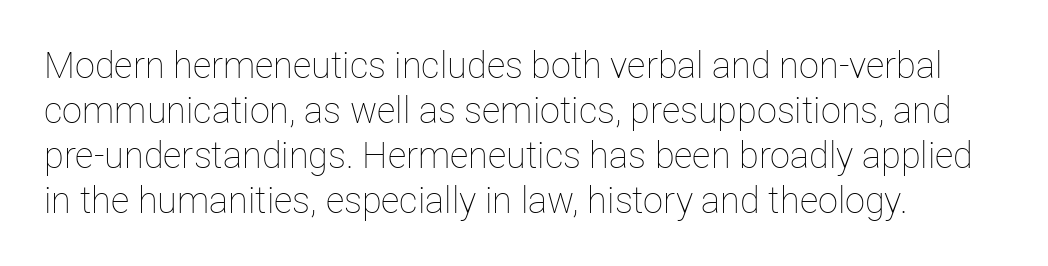
The image shows 36 px thin type, upright; set left-aligned, normal line spacing (1.25x), normal letter spacing, not underlined; low stroke contrast and a medium x-height.
